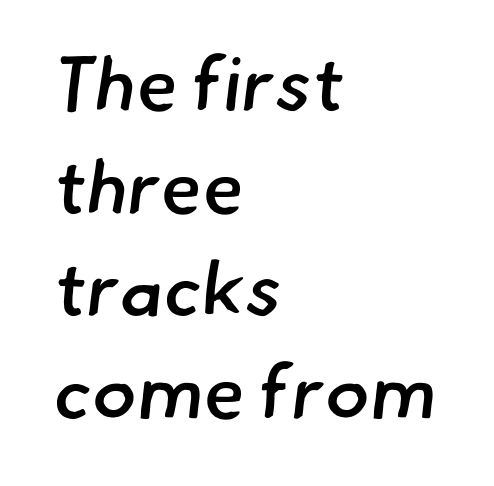
Q: Is the text bold? A: Semi-bold.
Q: Is the typeface a serif or a sans-serif typeface? A: Sans-serif.
Q: Is the text underlined? A: No.
Q: How is the paragraph aligned? A: Left-aligned.
Q: Is the spacing between letters normal or unusually wide? A: Normal.
Q: Is the spacing between lines tight, normal or loose? A: Normal.
Q: Width (condensed, normal, or wide)? A: Normal.
Q: Stroke contrast? A: Low.
Q: x-height? A: Small.
Q: Monospaced? A: No.
